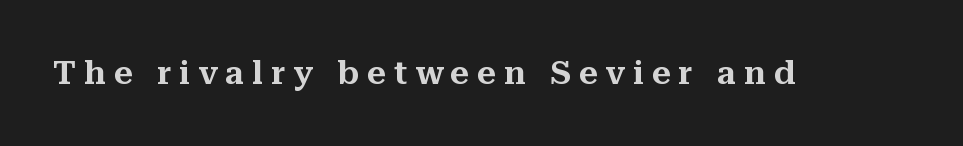
Q: Is the text italic (slanted)? A: No, it is upright.
Q: Is the typeface a serif or a sans-serif typeface? A: Serif.
Q: Is the text underlined? A: No.
Q: Is the spacing between letters normal or unusually wide? A: Unusually wide.
Q: Width (condensed, normal, or wide)? A: Normal.
Q: Stroke contrast? A: Medium.
Q: x-height? A: Medium.
Q: Monospaced? A: No.
